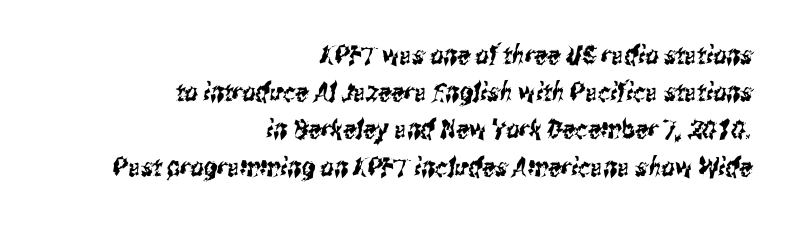
{"underline": "no", "align": "right", "line_spacing": "normal", "line_spacing_ratio": 1.43, "letter_spacing": "normal", "letter_spacing_em": 0.0, "glyph_px": 26}
